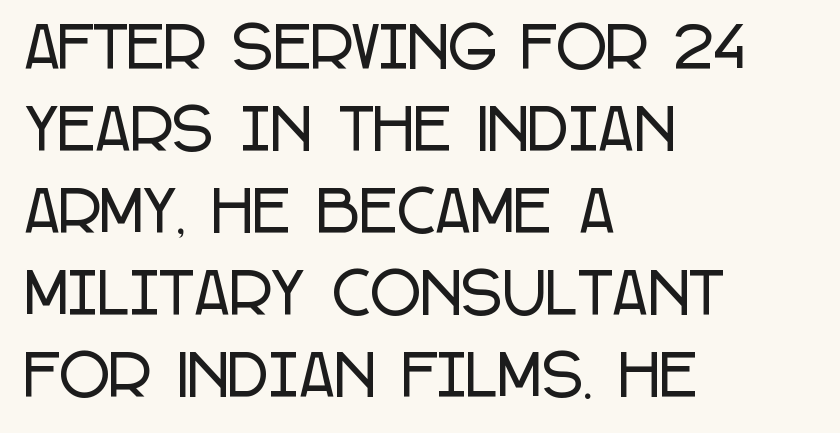
Q: Is the text italic (slanted)? A: No, it is upright.
Q: Is the typeface a serif or a sans-serif typeface? A: Sans-serif.
Q: Is the text underlined? A: No.
Q: How is the paragraph aligned? A: Left-aligned.
Q: Is the spacing between letters normal or unusually wide? A: Normal.
Q: Is the spacing between lines tight, normal or loose? A: Normal.
Q: Width (condensed, normal, or wide)? A: Condensed.
Q: Stroke contrast? A: Low.
Q: x-height? A: Large.
Q: Monospaced? A: No.
